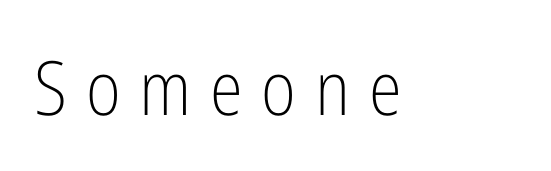
Q: Is the text bold? A: No.
Q: Is the text italic (slanted)? A: No, it is upright.
Q: Is the typeface a serif or a sans-serif typeface? A: Sans-serif.
Q: Is the text underlined? A: No.
Q: Is the spacing between letters normal or unusually wide? A: Unusually wide.
Q: Width (condensed, normal, or wide)? A: Condensed.
Q: Stroke contrast? A: Low.
Q: x-height? A: Medium.
Q: Monospaced? A: No.
